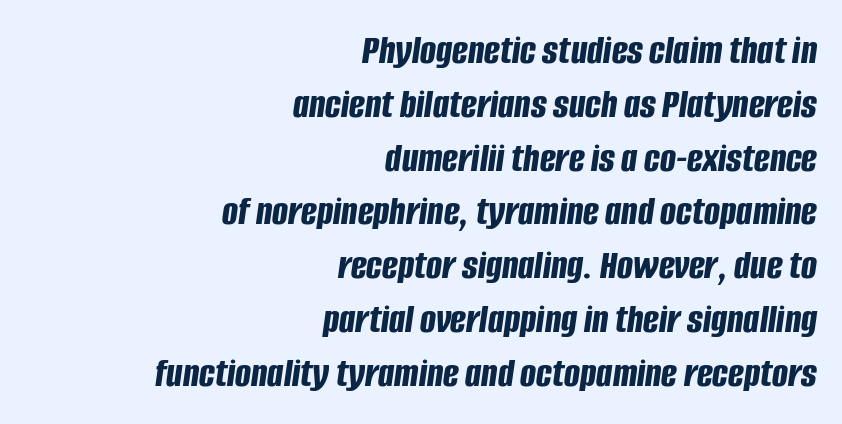
Q: Is the text bold? A: Yes.
Q: Is the text italic (slanted)? A: Yes, it leans right by about 8 degrees.
Q: Is the text underlined? A: No.
Q: How is the paragraph aligned? A: Right-aligned.
Q: Is the spacing between letters normal or unusually wide? A: Normal.
Q: Is the spacing between lines tight, normal or loose? A: Normal.
Q: Width (condensed, normal, or wide)? A: Condensed.
Q: Stroke contrast? A: Low.
Q: x-height? A: Large.
Q: Monospaced? A: No.
